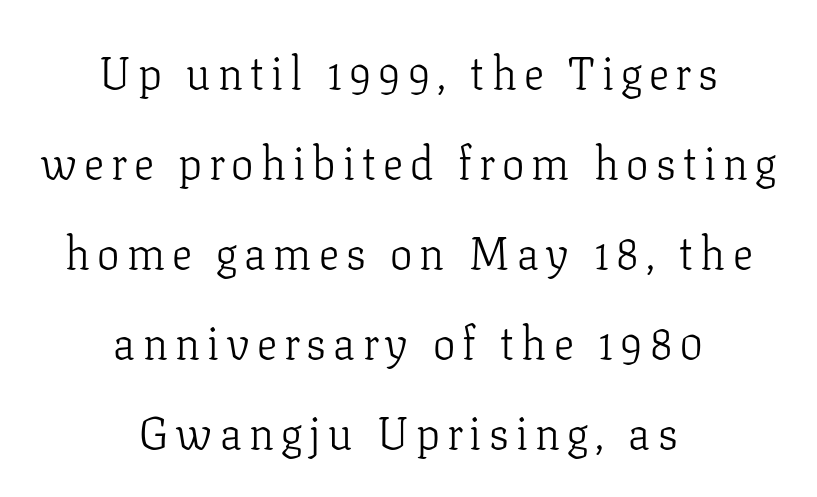
{"serif": "yes", "italic": "no", "bold": "no", "weight": "light", "width": "normal", "stroke_contrast": "low", "x_height": "medium", "monospaced": "no", "underline": "no", "align": "center", "line_spacing": "loose", "line_spacing_ratio": 2.0, "glyph_px": 45}
